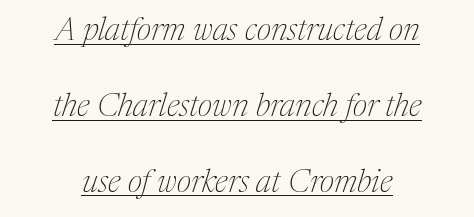
{"serif": "yes", "italic": "yes", "lean": "right", "slant_degrees": 17, "bold": "no", "weight": "thin", "width": "normal", "stroke_contrast": "medium", "x_height": "medium", "monospaced": "no", "underline": "yes", "align": "center", "line_spacing": "loose", "line_spacing_ratio": 2.37, "letter_spacing": "normal", "letter_spacing_em": 0.0, "glyph_px": 32}
